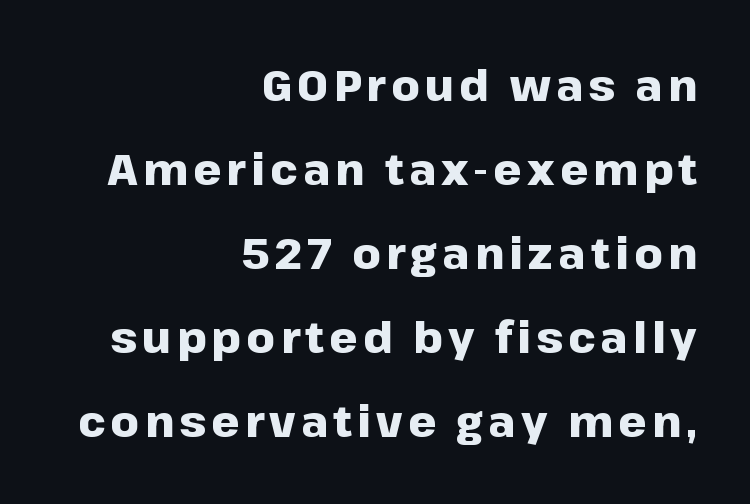
{"serif": "no", "italic": "no", "bold": "yes", "weight": "heavy", "width": "normal", "stroke_contrast": "low", "x_height": "medium", "monospaced": "no", "underline": "no", "align": "right", "line_spacing": "loose", "line_spacing_ratio": 1.91, "glyph_px": 44}
